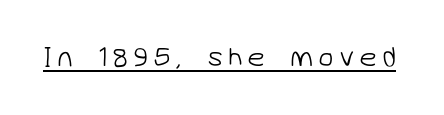
{"serif": "no", "bold": "no", "weight": "light", "width": "normal", "stroke_contrast": "low", "x_height": "medium", "monospaced": "no", "underline": "yes", "glyph_px": 28}
